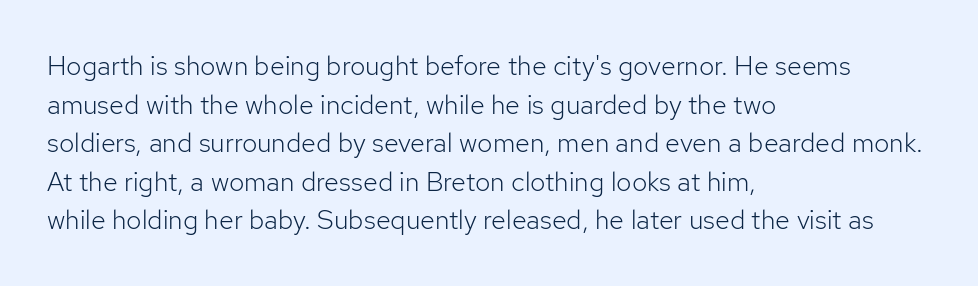
Stroke thickness stays within the range of a standard reading face or lighter. Notice how descenders clear the ascenders below comfortably — that's standard leading. There is no visible air inserted between adjacent glyphs. Casual observation: everything's shoved over to the left. The specimen omits any rule beneath the text block's lines. The letters stand straight up with perfectly vertical stems.
